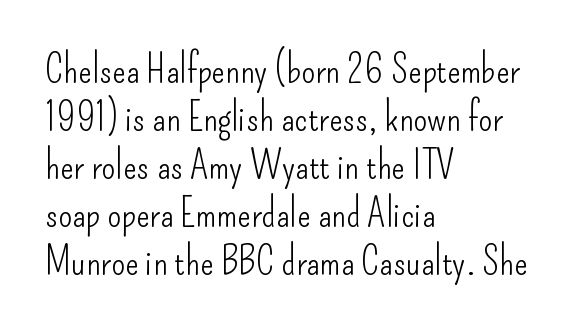
Q: Is the text bold? A: No.
Q: Is the text italic (slanted)? A: No, it is upright.
Q: Is the typeface a serif or a sans-serif typeface? A: Sans-serif.
Q: Is the text underlined? A: No.
Q: How is the paragraph aligned? A: Left-aligned.
Q: Is the spacing between letters normal or unusually wide? A: Normal.
Q: Width (condensed, normal, or wide)? A: Condensed.
Q: Stroke contrast? A: Low.
Q: x-height? A: Small.
Q: Monospaced? A: No.
